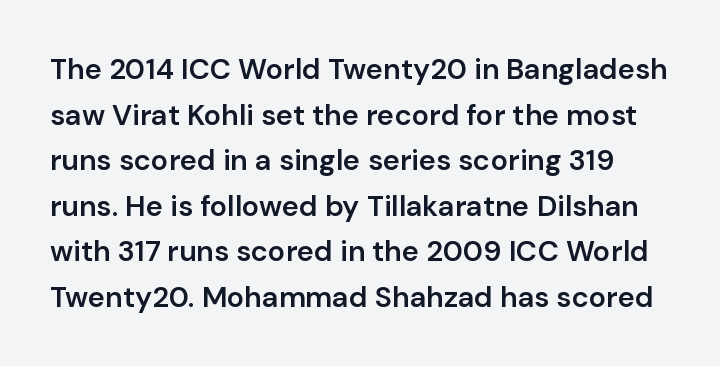
Q: Is the text bold? A: Semi-bold.
Q: Is the text italic (slanted)? A: No, it is upright.
Q: Is the typeface a serif or a sans-serif typeface? A: Sans-serif.
Q: Is the text underlined? A: No.
Q: Is the spacing between letters normal or unusually wide? A: Normal.
Q: Is the spacing between lines tight, normal or loose? A: Normal.
Q: Width (condensed, normal, or wide)? A: Normal.
Q: Stroke contrast? A: Low.
Q: x-height? A: Medium.
Q: Monospaced? A: No.
